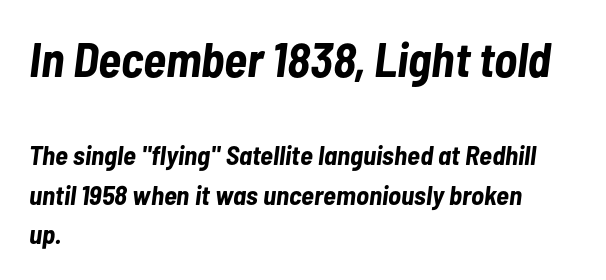
Q: Is the text bold? A: Yes.
Q: Is the text italic (slanted)? A: Yes, it leans right by about 7 degrees.
Q: Is the text underlined? A: No.
Q: How is the paragraph aligned? A: Left-aligned.
Q: Is the spacing between letters normal or unusually wide? A: Normal.
Q: Is the spacing between lines tight, normal or loose? A: Normal.
Q: Which block of text is set in a larger size, the first (top) or the second (bottom)? A: The first (top) one.
Q: Width (condensed, normal, or wide)? A: Condensed.
Q: Stroke contrast? A: Low.
Q: x-height? A: Medium.
Q: Monospaced? A: No.
